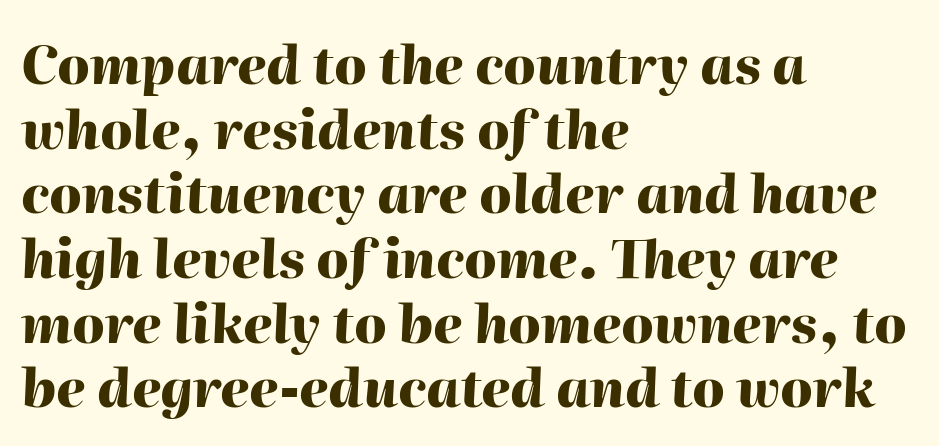
{"italic": "yes", "lean": "right", "slant_degrees": 2, "bold": "yes", "weight": "heavy", "width": "normal", "stroke_contrast": "high", "x_height": "medium", "monospaced": "no", "underline": "no", "align": "left", "line_spacing_ratio": 1.22, "letter_spacing": "normal", "letter_spacing_em": 0.0, "glyph_px": 53}
